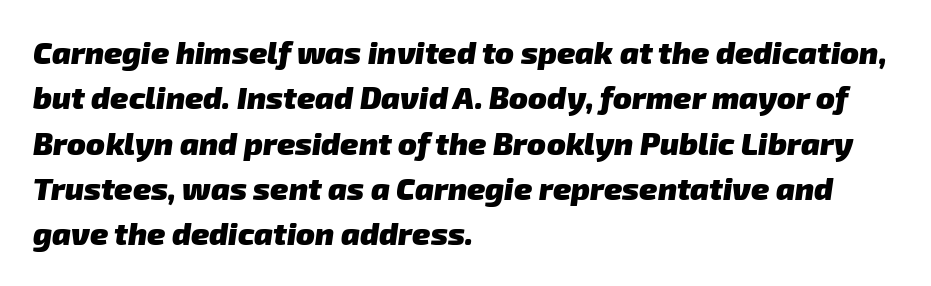
Q: Is the text bold? A: Yes.
Q: Is the typeface a serif or a sans-serif typeface? A: Sans-serif.
Q: Is the text underlined? A: No.
Q: How is the paragraph aligned? A: Left-aligned.
Q: Is the spacing between letters normal or unusually wide? A: Normal.
Q: Is the spacing between lines tight, normal or loose? A: Normal.
Q: Width (condensed, normal, or wide)? A: Normal.
Q: Stroke contrast? A: Low.
Q: x-height? A: Medium.
Q: Monospaced? A: No.
